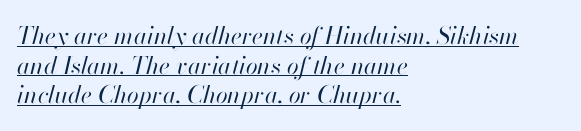
{"italic": "yes", "lean": "right", "slant_degrees": 13, "bold": "no", "underline": "yes", "align": "left", "line_spacing_ratio": 1.23, "letter_spacing": "normal", "letter_spacing_em": 0.0, "glyph_px": 24}
